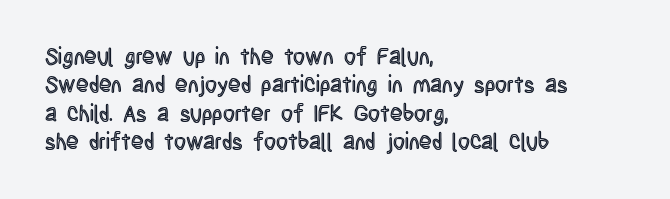
{"italic": "no", "underline": "no", "align": "left", "line_spacing_ratio": 1.23, "letter_spacing": "normal", "letter_spacing_em": 0.0, "glyph_px": 23}
